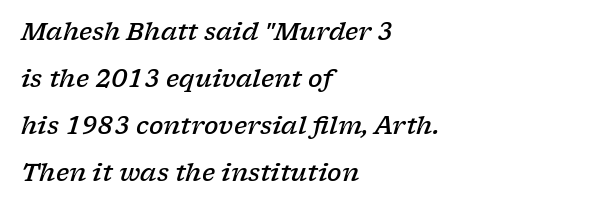
The image shows 24 px text type, italic (leaning right); set left-aligned, loose line spacing (1.96x), normal letter spacing, not underlined.
